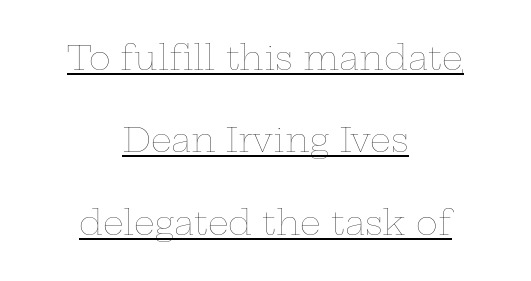
The image shows 33 px thin, wide type, upright; set centered, loose line spacing (2.5x), normal letter spacing, underlined; low stroke contrast and a medium x-height.
